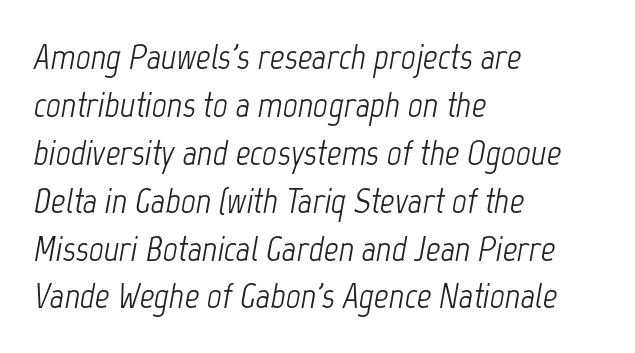
Q: Is the text bold? A: No.
Q: Is the text italic (slanted)? A: Yes, it leans right by about 12 degrees.
Q: Is the text underlined? A: No.
Q: How is the paragraph aligned? A: Left-aligned.
Q: Is the spacing between letters normal or unusually wide? A: Normal.
Q: Is the spacing between lines tight, normal or loose? A: Normal.
Q: Width (condensed, normal, or wide)? A: Condensed.
Q: Stroke contrast? A: Low.
Q: x-height? A: Medium.
Q: Monospaced? A: No.
